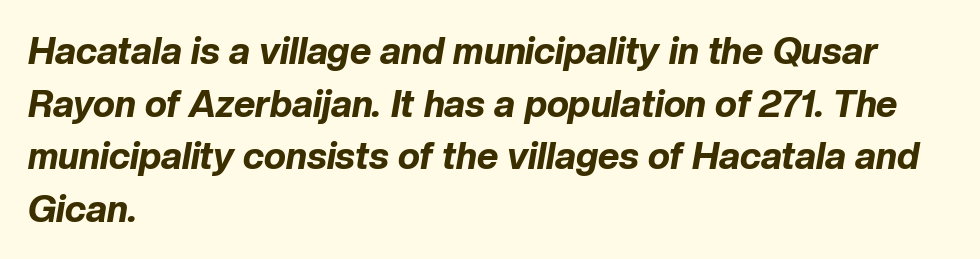
{"italic": "yes", "lean": "right", "slant_degrees": 10, "bold": "yes", "weight": "bold", "width": "normal", "stroke_contrast": "low", "x_height": "medium", "monospaced": "no", "underline": "no", "align": "left", "line_spacing": "normal", "line_spacing_ratio": 1.42, "letter_spacing": "normal", "letter_spacing_em": 0.0, "glyph_px": 37}
